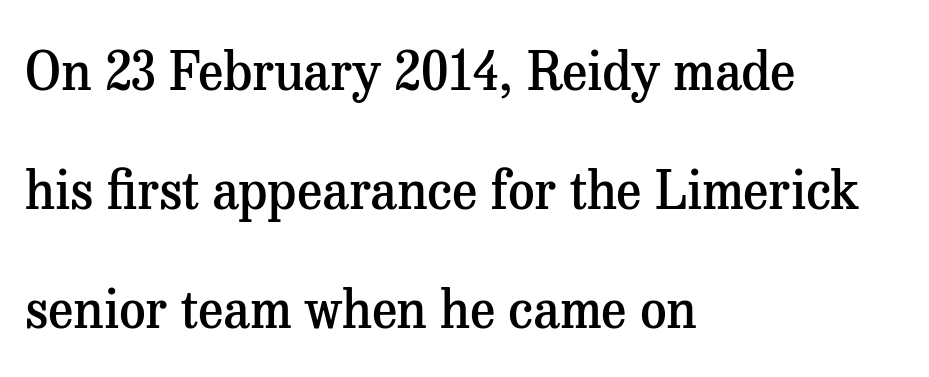
Unlike a clean sans, this face finishes its strokes with serifs. The characters look somewhat weighty, a semibold short of true bold. The leading is generous, giving the passage an open texture. The axis of the letterforms is exactly vertical. The type is set solid horizontally, with unmodified tracking.
